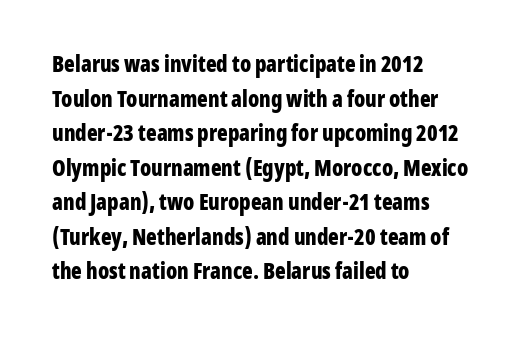
Q: Is the text bold? A: Yes.
Q: Is the text italic (slanted)? A: No, it is upright.
Q: Is the text underlined? A: No.
Q: How is the paragraph aligned? A: Left-aligned.
Q: Is the spacing between letters normal or unusually wide? A: Normal.
Q: Is the spacing between lines tight, normal or loose? A: Normal.
